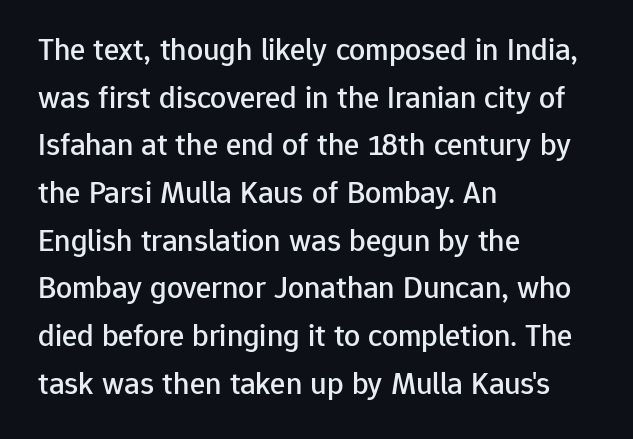
{"serif": "no", "italic": "no", "width": "normal", "stroke_contrast": "low", "x_height": "medium", "monospaced": "no", "underline": "no", "align": "left", "line_spacing": "normal", "line_spacing_ratio": 1.49, "letter_spacing": "normal", "letter_spacing_em": 0.0, "glyph_px": 32}
